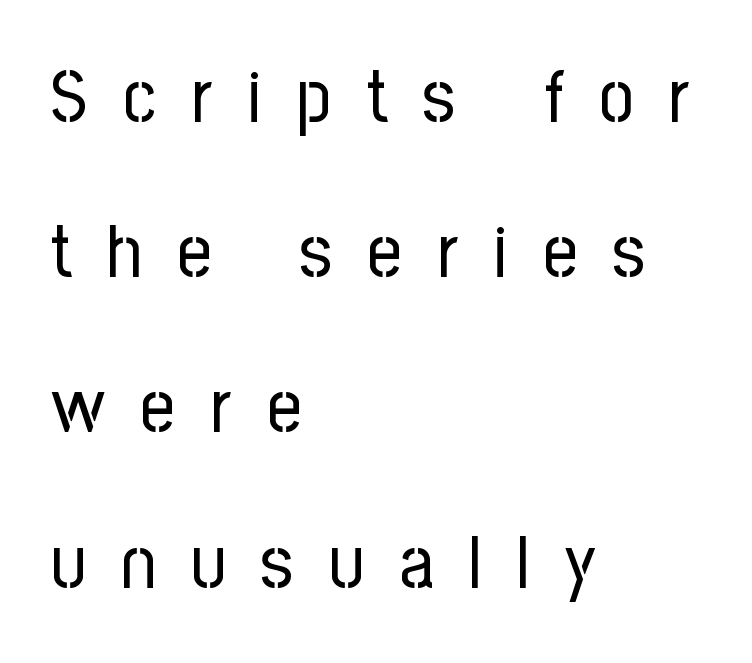
The image shows 75 px regular-weight, condensed sans-serif type, upright; set left-aligned, loose line spacing (2.07x), unusually wide letter spacing (+0.47 em), not underlined; low stroke contrast and a medium x-height.
